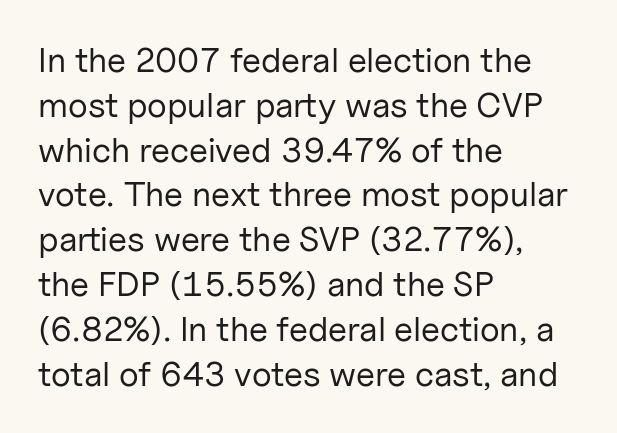
The image shows 35 px regular-weight sans-serif type, upright; set left-aligned, normal line spacing (1.28x), normal letter spacing, not underlined; low stroke contrast and a medium x-height.
